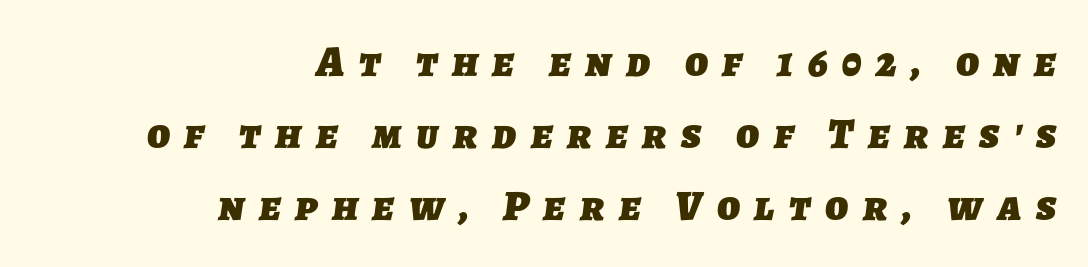
Q: Is the text bold? A: Yes.
Q: Is the typeface a serif or a sans-serif typeface? A: Sans-serif.
Q: Is the text underlined? A: No.
Q: How is the paragraph aligned? A: Right-aligned.
Q: Is the spacing between letters normal or unusually wide? A: Unusually wide.
Q: Is the spacing between lines tight, normal or loose? A: Normal.
Q: Width (condensed, normal, or wide)? A: Normal.
Q: Stroke contrast? A: Low.
Q: x-height? A: Medium.
Q: Monospaced? A: No.
